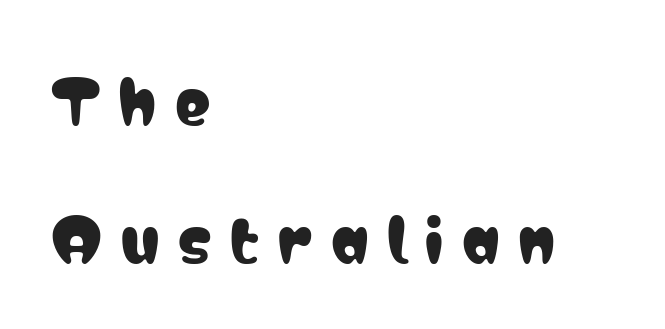
The image shows 59 px condensed sans-serif type, upright; set left-aligned, loose line spacing (2.34x), unusually wide letter spacing (+0.32 em), not underlined; low stroke contrast and a medium x-height.
